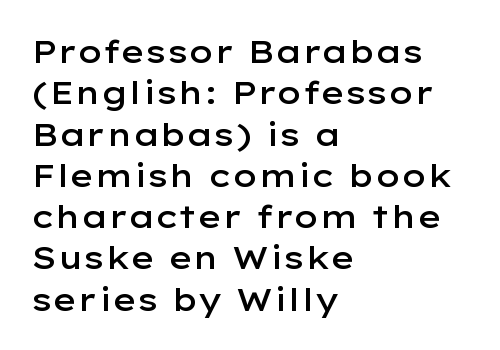
The image shows 32 px semibold, wide sans-serif type, upright; set left-aligned, normal line spacing (1.29x), normal letter spacing, not underlined; low stroke contrast and a medium x-height.
